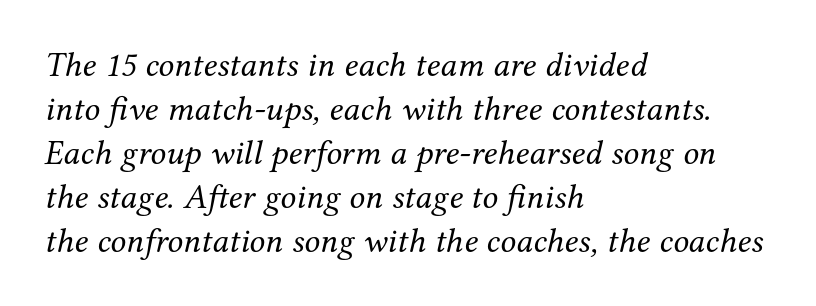
Q: Is the text bold? A: No.
Q: Is the text italic (slanted)? A: Yes, it leans right by about 12 degrees.
Q: Is the typeface a serif or a sans-serif typeface? A: Serif.
Q: Is the text underlined? A: No.
Q: How is the paragraph aligned? A: Left-aligned.
Q: Is the spacing between letters normal or unusually wide? A: Normal.
Q: Is the spacing between lines tight, normal or loose? A: Normal.
Q: Width (condensed, normal, or wide)? A: Normal.
Q: Stroke contrast? A: Medium.
Q: x-height? A: Medium.
Q: Monospaced? A: No.
